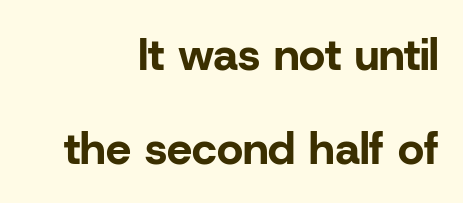
Type style note: lacks serifs. This sample has the flowing, uneven cadence of proportional lettering. The words here are not underlined. Characters follow at the spacing the type designer built in. I'd describe the lettering as bold — thick and assertive.
